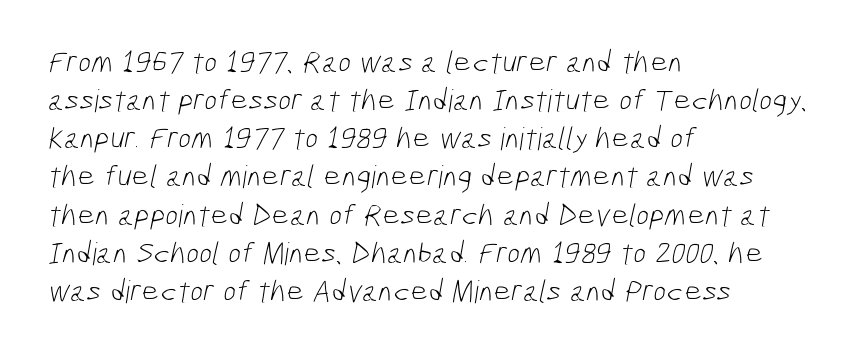
Q: Is the text bold? A: No.
Q: Is the typeface a serif or a sans-serif typeface? A: Sans-serif.
Q: Is the text underlined? A: No.
Q: How is the paragraph aligned? A: Left-aligned.
Q: Is the spacing between letters normal or unusually wide? A: Normal.
Q: Width (condensed, normal, or wide)? A: Condensed.
Q: Stroke contrast? A: Low.
Q: x-height? A: Medium.
Q: Monospaced? A: No.
